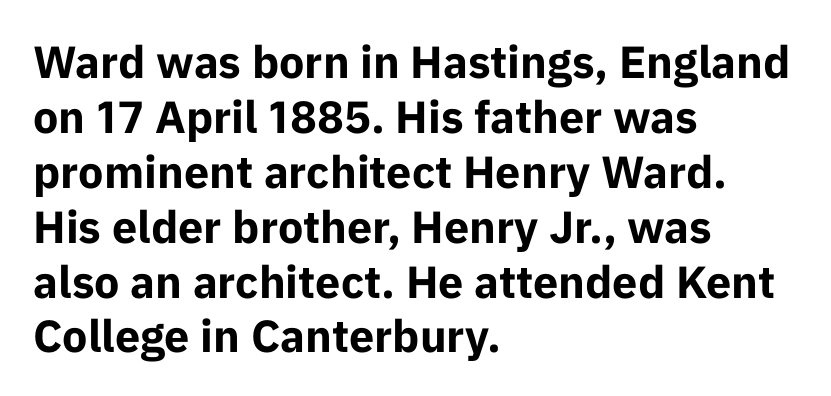
Q: Is the text bold? A: Yes.
Q: Is the text italic (slanted)? A: No, it is upright.
Q: Is the typeface a serif or a sans-serif typeface? A: Sans-serif.
Q: Is the text underlined? A: No.
Q: How is the paragraph aligned? A: Left-aligned.
Q: Is the spacing between letters normal or unusually wide? A: Normal.
Q: Width (condensed, normal, or wide)? A: Normal.
Q: Stroke contrast? A: Low.
Q: x-height? A: Medium.
Q: Monospaced? A: No.
